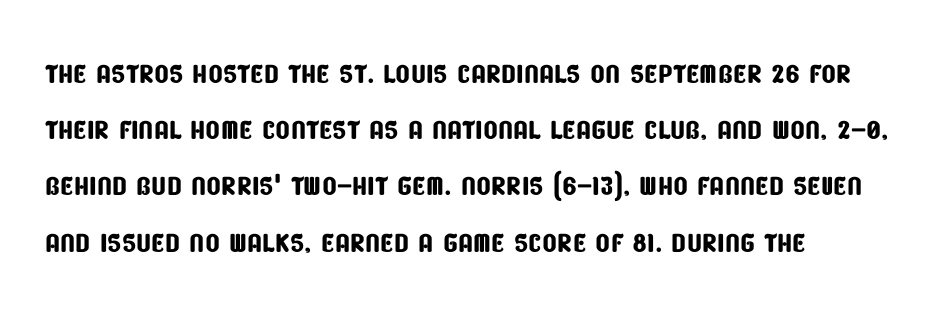
The text block is weighted toward the left margin, trailing off unevenly rightward. Does the type have serifs? No, each stem ends abruptly. Honestly, the letter spacing is just normal — you wouldn't notice it. Regular leading.
